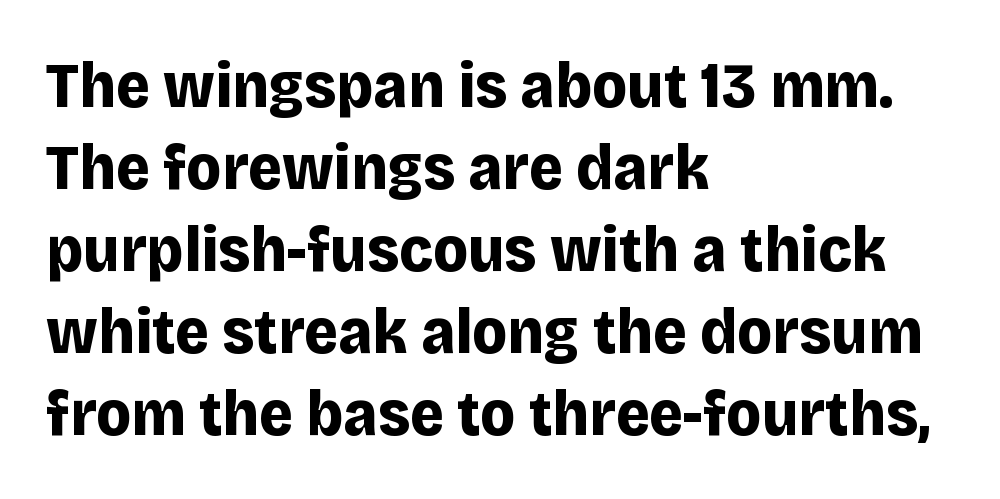
The image shows 65 px bold sans-serif type, upright; set left-aligned, normal line spacing (1.26x), normal letter spacing, not underlined; low stroke contrast and a large x-height.
